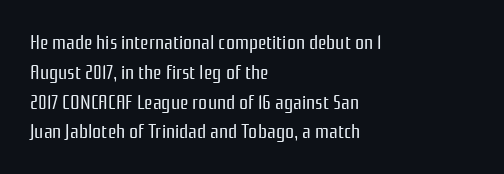
Q: Is the text bold? A: No.
Q: Is the text italic (slanted)? A: No, it is upright.
Q: Is the text underlined? A: No.
Q: How is the paragraph aligned? A: Left-aligned.
Q: Is the spacing between letters normal or unusually wide? A: Normal.
Q: Is the spacing between lines tight, normal or loose? A: Normal.
